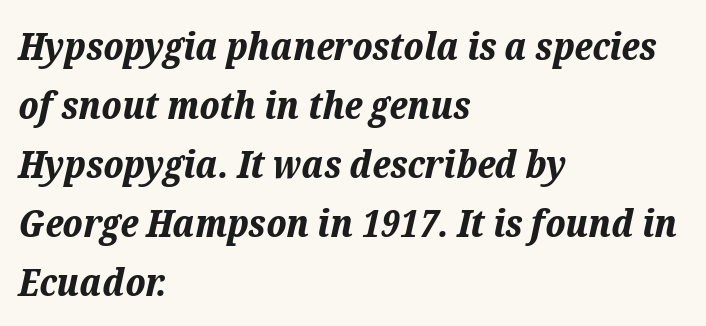
{"italic": "yes", "lean": "right", "slant_degrees": 12, "bold": "yes", "weight": "bold", "width": "normal", "stroke_contrast": "low", "x_height": "medium", "monospaced": "no", "underline": "no", "align": "left", "line_spacing": "normal", "line_spacing_ratio": 1.51, "letter_spacing": "normal", "letter_spacing_em": 0.0, "glyph_px": 39}
